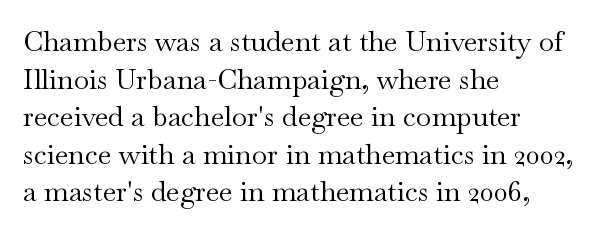
The image shows 28 px regular-weight, wide serif type, upright; set left-aligned, normal line spacing (1.34x), normal letter spacing, not underlined; medium stroke contrast and a small x-height.
